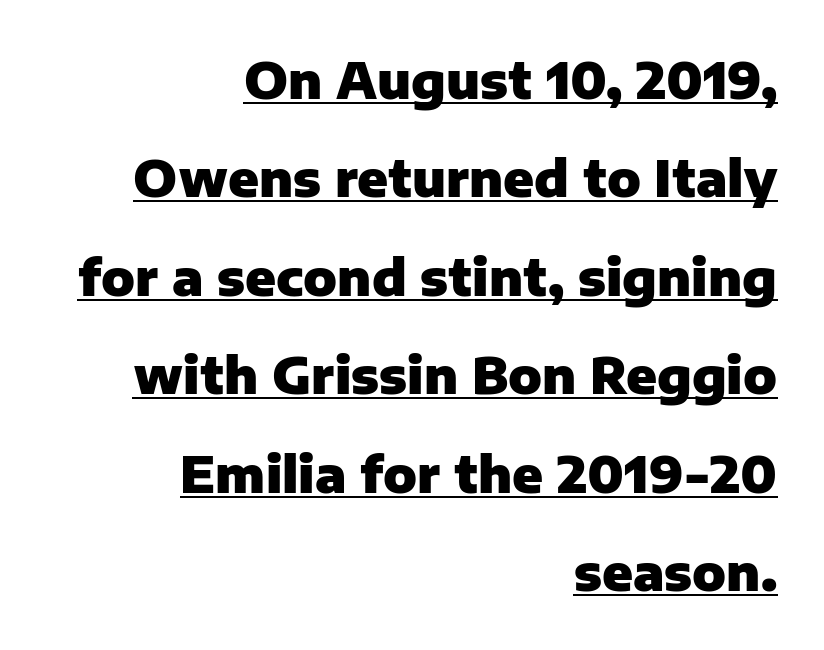
{"serif": "no", "italic": "no", "bold": "yes", "weight": "heavy", "width": "normal", "stroke_contrast": "low", "x_height": "medium", "monospaced": "no", "underline": "yes", "align": "right", "line_spacing": "loose", "line_spacing_ratio": 1.97, "letter_spacing": "normal", "letter_spacing_em": 0.0, "glyph_px": 50}
